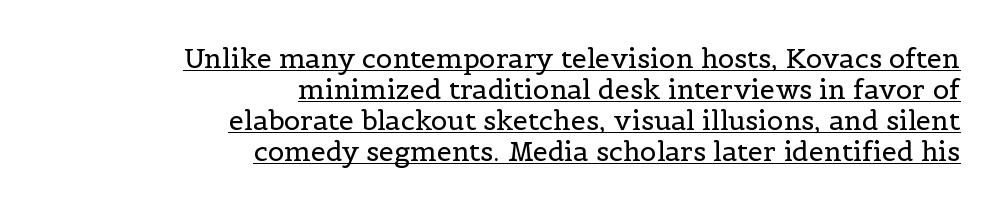
This rendering features underlined lettering. Compared with typical paragraphs, the rows here are closer together. The letterforms sit shoulder to shoulder at normal distance. No heavy texture on the line: the type isn't bold. Does the copy run flush right? Yes — the right margin is perfectly even. Does the lettering tilt? It doesn't — this is upright.
